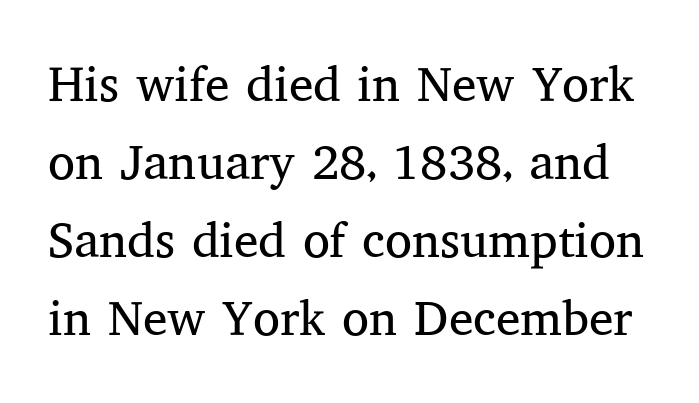
Q: Is the text bold? A: No.
Q: Is the text italic (slanted)? A: No, it is upright.
Q: Is the typeface a serif or a sans-serif typeface? A: Serif.
Q: Is the text underlined? A: No.
Q: Is the spacing between letters normal or unusually wide? A: Normal.
Q: Is the spacing between lines tight, normal or loose? A: Normal.
Q: Width (condensed, normal, or wide)? A: Normal.
Q: Stroke contrast? A: Medium.
Q: x-height? A: Medium.
Q: Monospaced? A: No.
